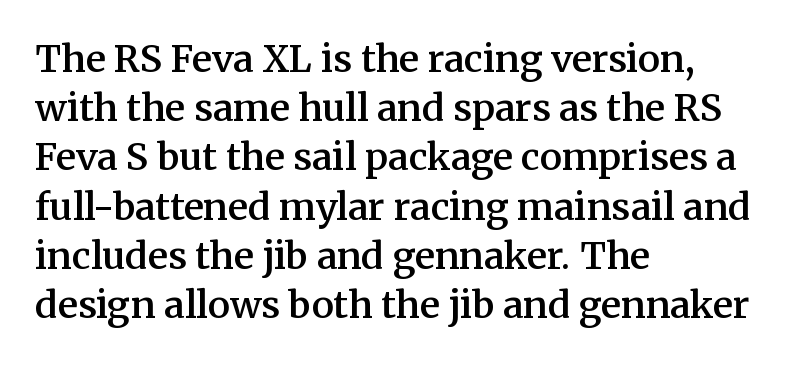
The image shows 37 px semibold serif type, upright; set left-aligned, normal line spacing (1.33x), normal letter spacing, not underlined; medium stroke contrast and a medium x-height.
